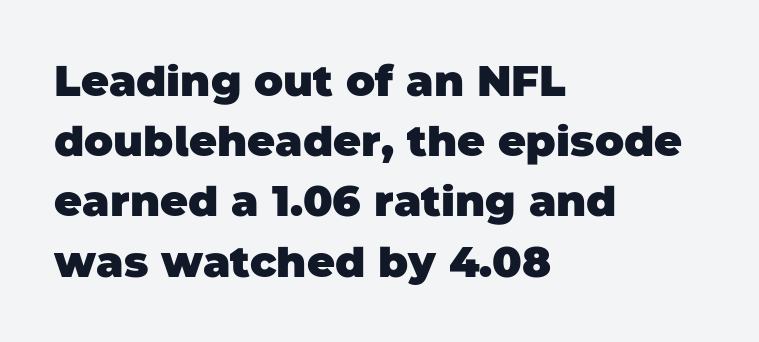
Q: Is the text bold? A: Yes.
Q: Is the typeface a serif or a sans-serif typeface? A: Sans-serif.
Q: Is the text underlined? A: No.
Q: How is the paragraph aligned? A: Left-aligned.
Q: Is the spacing between letters normal or unusually wide? A: Normal.
Q: Is the spacing between lines tight, normal or loose? A: Normal.
Q: Width (condensed, normal, or wide)? A: Normal.
Q: Stroke contrast? A: Low.
Q: x-height? A: Large.
Q: Monospaced? A: No.
